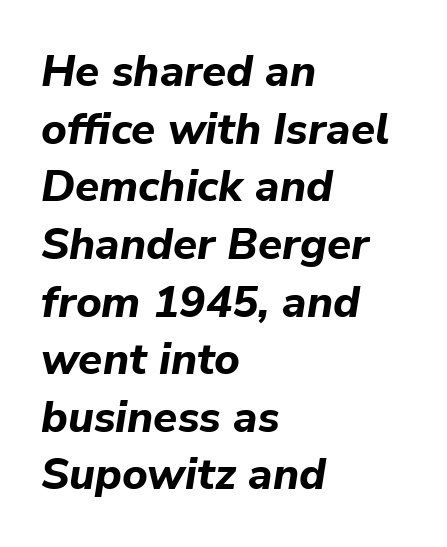
Words appear dense and cohesive because spacing is normal. This is oblique type, the kind used for emphasis or titles. Typesetter's note: full bold, strokes at maximum text heaviness. You could not count columns in this text — the font is proportionally spaced. A classic flush-left, rag-right setting is used for this passage.
